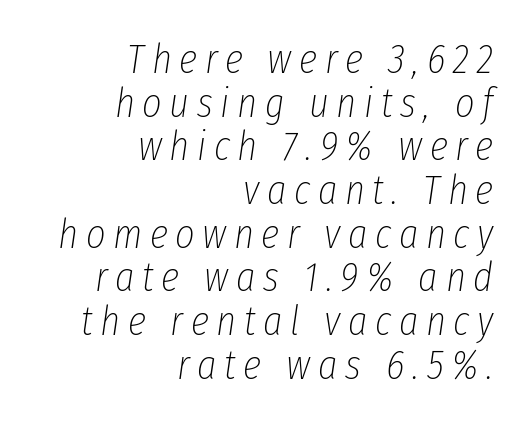
Q: Is the text bold? A: No.
Q: Is the text italic (slanted)? A: Yes, it leans right by about 8 degrees.
Q: Is the text underlined? A: No.
Q: How is the paragraph aligned? A: Right-aligned.
Q: Is the spacing between lines tight, normal or loose? A: Tight.
Q: Width (condensed, normal, or wide)? A: Condensed.
Q: Stroke contrast? A: Low.
Q: x-height? A: Medium.
Q: Monospaced? A: No.
